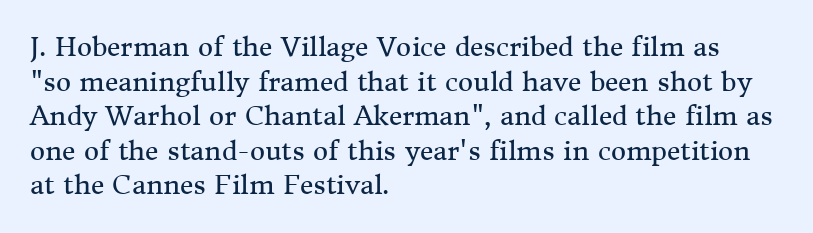
{"italic": "no", "bold": "no", "underline": "no", "align": "left", "line_spacing": "normal", "line_spacing_ratio": 1.33, "letter_spacing": "normal", "letter_spacing_em": 0.0, "glyph_px": 26}
